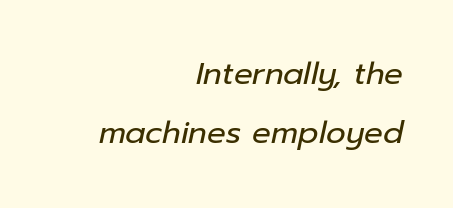
{"italic": "yes", "lean": "right", "slant_degrees": 12, "bold": "no", "weight": "regular", "width": "normal", "stroke_contrast": "low", "x_height": "medium", "monospaced": "no", "underline": "no", "align": "right", "line_spacing": "loose", "line_spacing_ratio": 1.91, "letter_spacing": "normal", "letter_spacing_em": 0.0, "glyph_px": 31}
